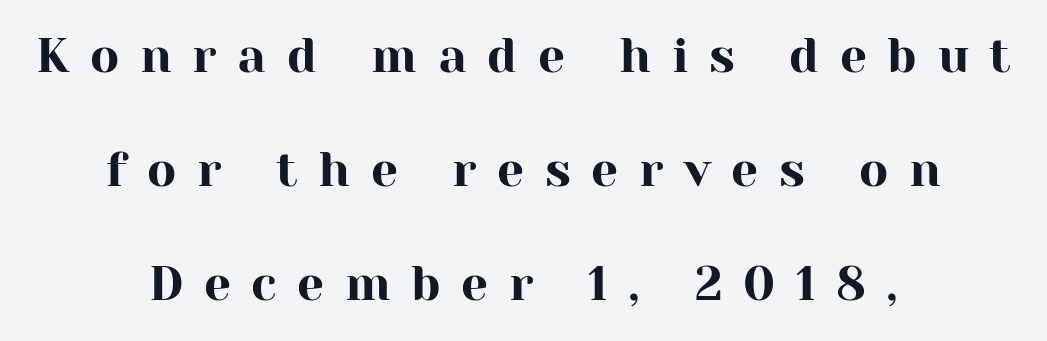
Q: Is the text italic (slanted)? A: No, it is upright.
Q: Is the typeface a serif or a sans-serif typeface? A: Serif.
Q: Is the text underlined? A: No.
Q: How is the paragraph aligned? A: Centered.
Q: Is the spacing between letters normal or unusually wide? A: Unusually wide.
Q: Is the spacing between lines tight, normal or loose? A: Loose.
Q: Width (condensed, normal, or wide)? A: Normal.
Q: Stroke contrast? A: High.
Q: x-height? A: Medium.
Q: Monospaced? A: No.
